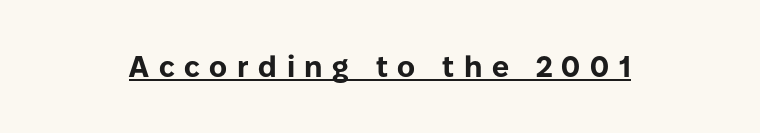
The image shows 30 px bold sans-serif type, upright; set unusually wide letter spacing (+0.32 em), underlined; low stroke contrast and a medium x-height.
